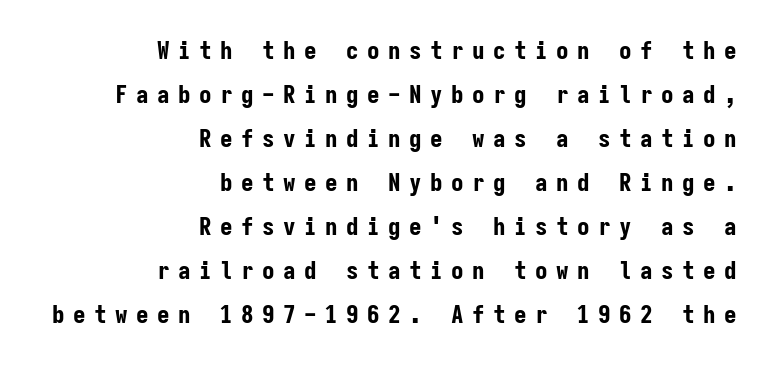
The image shows 25 px bold type, upright; set right-aligned, line spacing 1.76x, unusually wide letter spacing (+0.34 em), not underlined.
